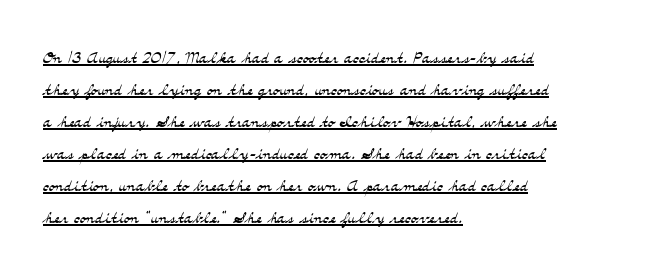
Letters have the restrained weight of plain body copy at most. A typesetter would call this zero additional tracking. Emphasis is given by a line drawn under the lettering. The passage is arranged the way most books set body copy — flush left.
